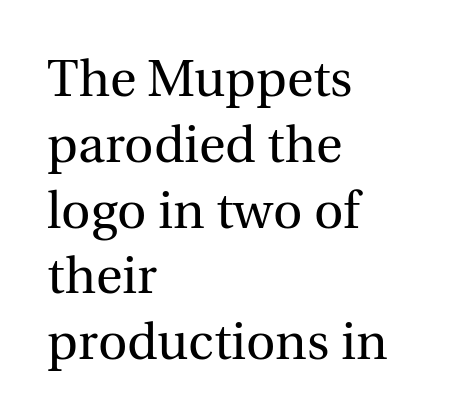
{"serif": "yes", "italic": "no", "bold": "no", "weight": "regular", "width": "normal", "x_height": "medium", "monospaced": "no", "underline": "no", "align": "left", "line_spacing": "normal", "line_spacing_ratio": 1.29, "letter_spacing": "normal", "letter_spacing_em": 0.0, "glyph_px": 51}
